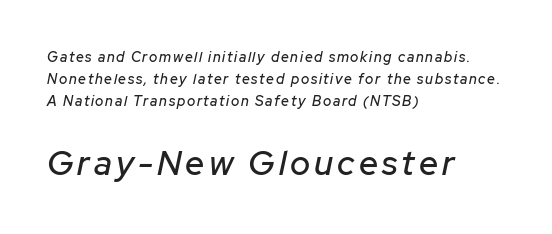
{"italic": "yes", "lean": "right", "slant_degrees": 12, "width": "normal", "stroke_contrast": "low", "x_height": "medium", "monospaced": "no", "underline": "no", "align": "left", "line_spacing": "normal", "line_spacing_ratio": 1.57, "larger_block": "second", "size_ratio": 2.43, "glyph_px": 34}
